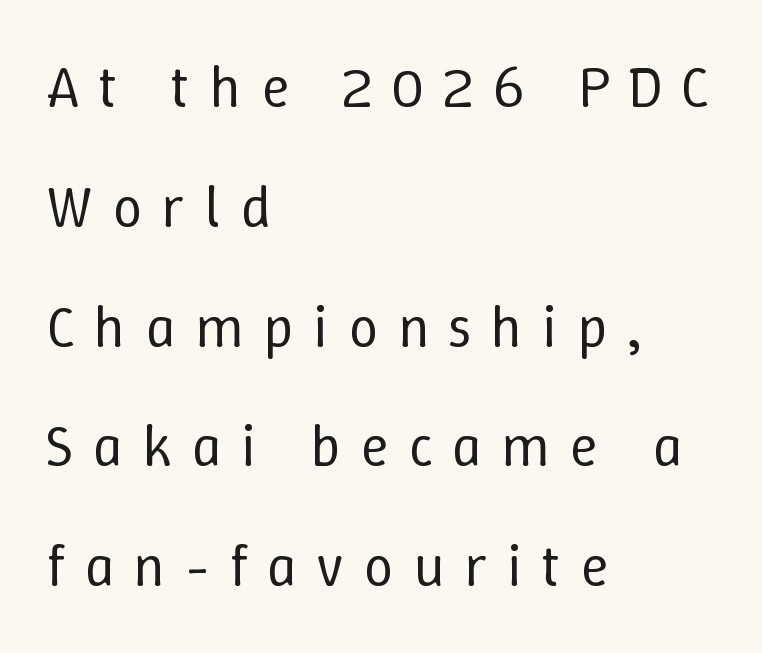
Look at the tracking — it's clearly loosened, letters drifting apart. These lines are set flush left with a ragged right edge. The passage shown is not underscored anywhere. The lines are spread far apart with generous leading. Think of a printed novel: that variable character pitch is what you see here.
